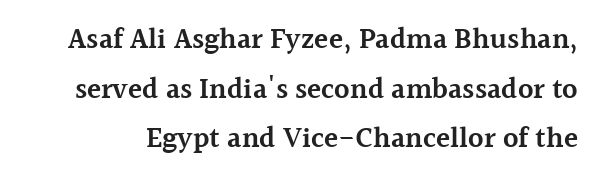
The image shows 29 px semibold serif type, upright; set line spacing 1.71x, normal letter spacing, not underlined; a medium x-height.
